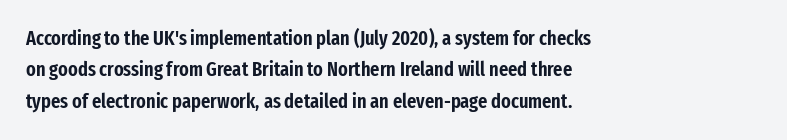
{"italic": "no", "underline": "no", "align": "left", "line_spacing": "normal", "line_spacing_ratio": 1.57, "letter_spacing": "normal", "letter_spacing_em": 0.0, "glyph_px": 20}
